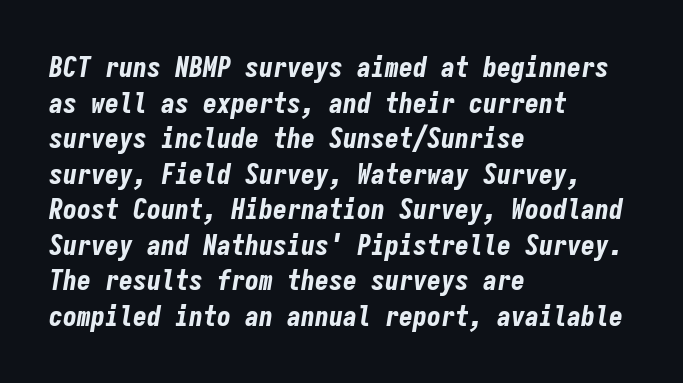
The image shows 28 px bold, condensed type, italic (leaning right), monospaced; set left-aligned, normal line spacing (1.27x), normal letter spacing, not underlined; low stroke contrast and a medium x-height.
